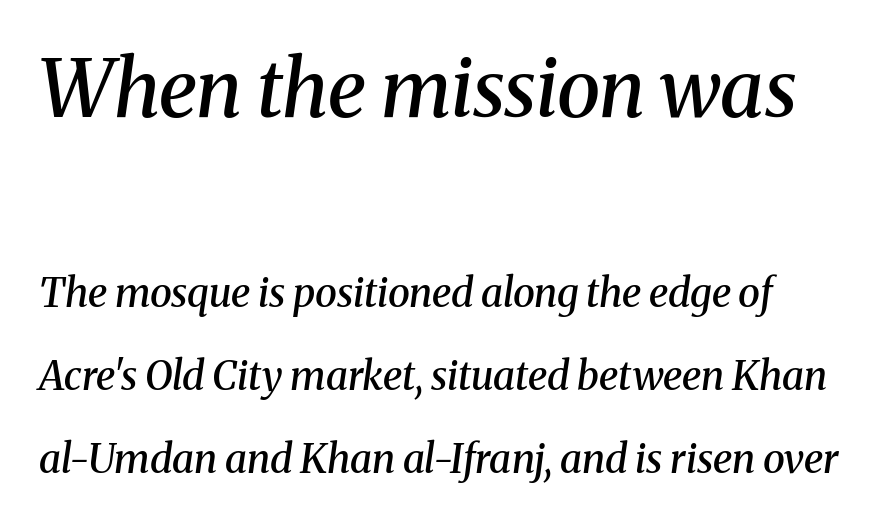
{"serif": "yes", "italic": "yes", "lean": "right", "slant_degrees": 8, "bold": "semi", "weight": "semibold", "width": "normal", "stroke_contrast": "medium", "x_height": "medium", "monospaced": "no", "underline": "no", "line_spacing": "loose", "line_spacing_ratio": 2.08, "letter_spacing": "normal", "letter_spacing_em": 0.0, "larger_block": "first", "size_ratio": 1.98, "glyph_px": 79}
